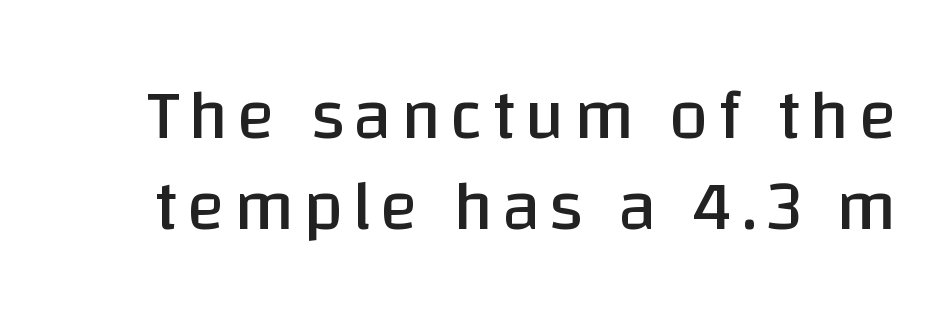
Underlining? Definitely not there. Notice how the stems are strictly vertical — no italics here. Weight: in the light-to-regular range. The letters advance in unequal steps, a hallmark of proportional type.
